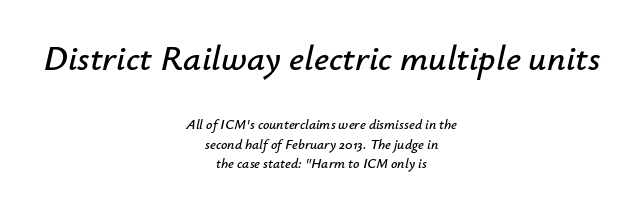
Spacing between characters is what you'd get straight out of the box. Vertical spacing — default. The rendering uses natural spacing where letterforms have individual widths. Emphasis-style slanted type is in use. The composition opens big and finishes small. Both edges are ragged and mirror each other, which tells us the setting is centered.
